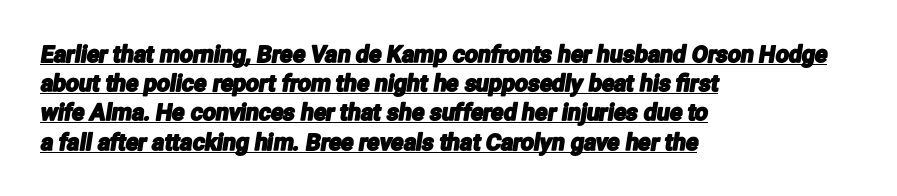
{"underline": "yes", "align": "left", "line_spacing": "normal", "line_spacing_ratio": 1.27, "letter_spacing": "normal", "letter_spacing_em": 0.0, "glyph_px": 23}
